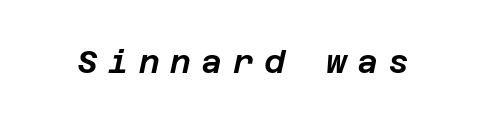
Is the type slanted? Yes — the strokes lean at a clear angle. The letters are spread apart with noticeably loose tracking. Rule under the text: the space is simply empty.
